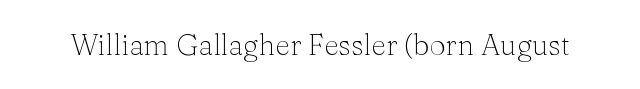
The image shows 29 px light serif type, upright; set normal letter spacing, not underlined; medium stroke contrast and a medium x-height.
